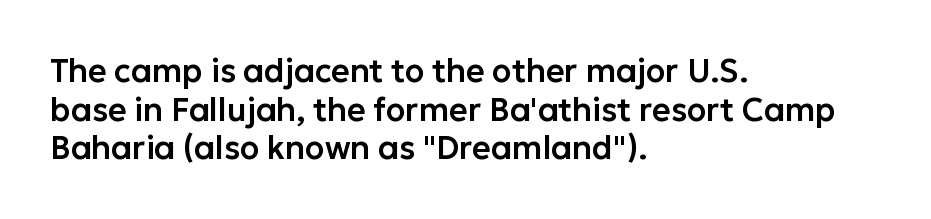
The image shows 32 px sans-serif type, upright; set left-aligned, line spacing 1.21x, normal letter spacing, not underlined; low stroke contrast and a medium x-height.
